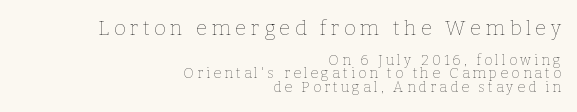
The image shows 20 px text type, upright; set right-aligned, tight line spacing (0.95x), unusually wide letter spacing (+0.23 em), not underlined; the first (top) block is 1.43x larger.
